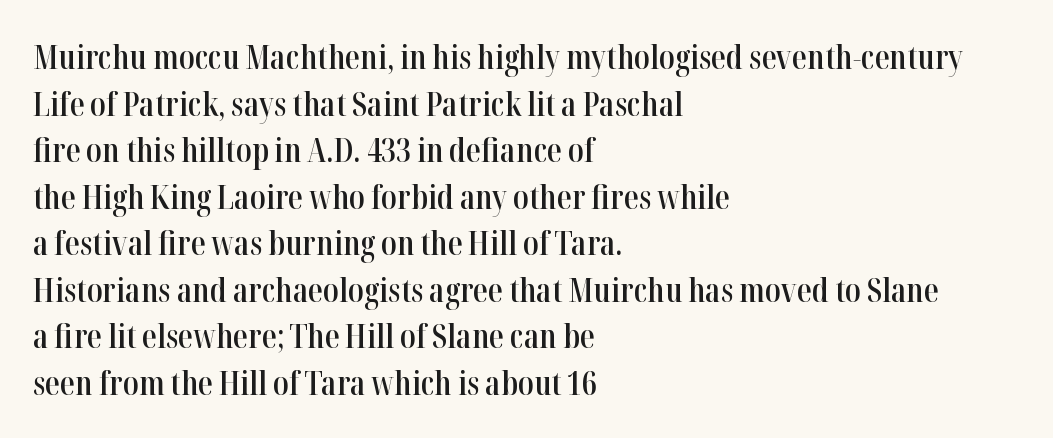
The image shows 33 px semibold, condensed serif type, upright; set left-aligned, normal line spacing (1.41x), normal letter spacing, not underlined; high stroke contrast and a medium x-height.
